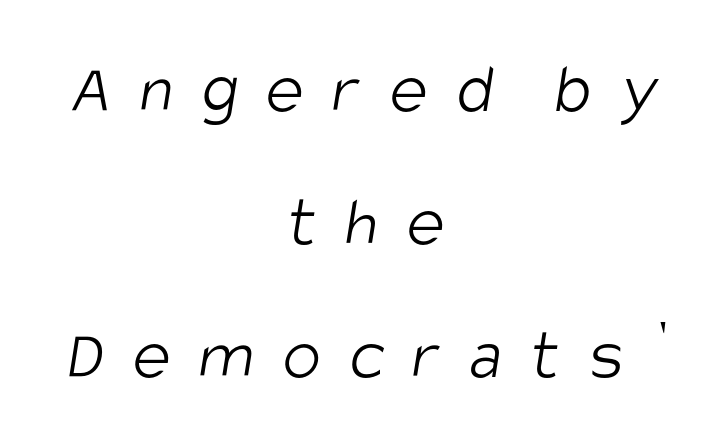
The image shows 71 px light, condensed sans-serif type; set centered, line spacing 1.87x, unusually wide letter spacing (+0.4 em), not underlined; low stroke contrast and a large x-height.
